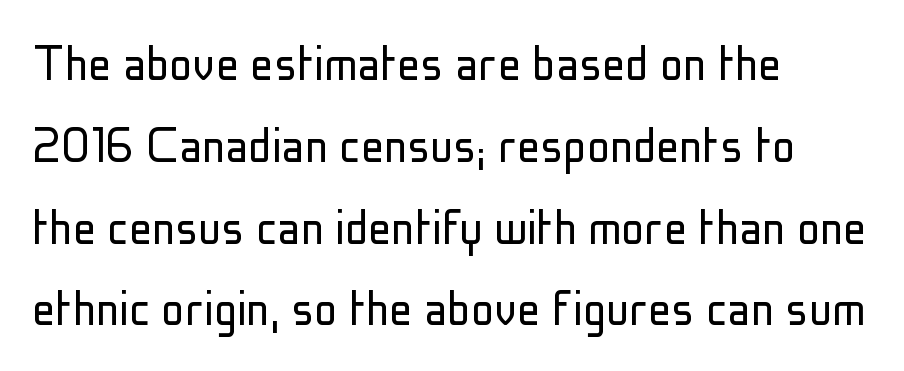
The image shows 58 px light, condensed sans-serif type, upright; set left-aligned, normal line spacing (1.41x), normal letter spacing, not underlined; low stroke contrast and a medium x-height.
